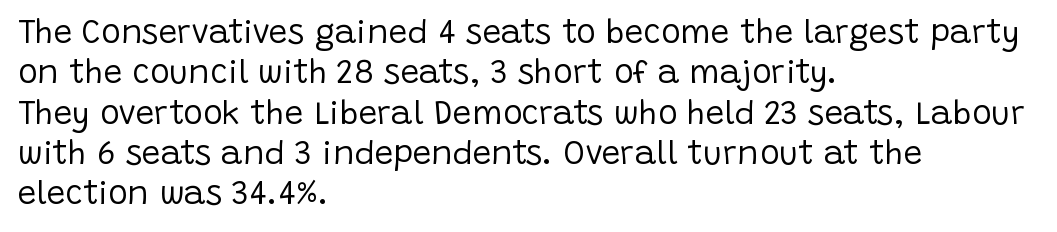
Line starts are locked; line ends wander. Serifs: no, the terminals of the letterforms are clean. Letters rest on an invisible, unmarked baseline. These lines keep a tight, regular rhythm from letter to letter. A typesetter would mark this as roman, not italic. Weight: in the light-to-regular range.
